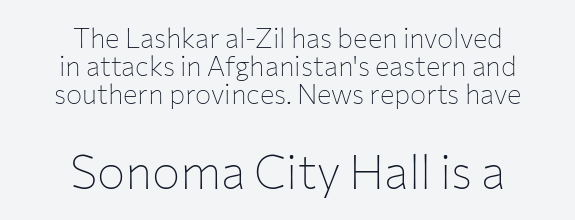
{"serif": "no", "italic": "no", "bold": "no", "weight": "thin", "width": "normal", "stroke_contrast": "low", "x_height": "medium", "monospaced": "no", "underline": "no", "align": "center", "line_spacing": "tight", "line_spacing_ratio": 1.03, "letter_spacing": "normal", "letter_spacing_em": 0.0, "larger_block": "second", "size_ratio": 1.74, "glyph_px": 47}
